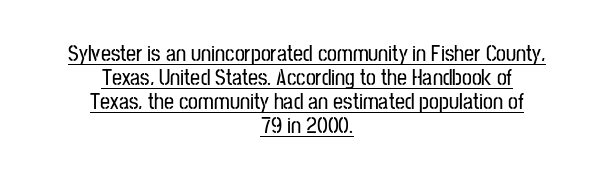
The image shows 22 px text type, upright; set centered, tight line spacing (1.09x), normal letter spacing, underlined.
